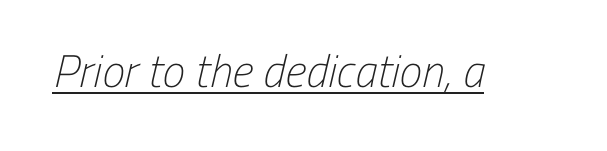
{"serif": "no", "bold": "no", "weight": "light", "width": "condensed", "stroke_contrast": "low", "x_height": "medium", "monospaced": "no", "underline": "yes", "letter_spacing": "normal", "letter_spacing_em": 0.0, "glyph_px": 46}
